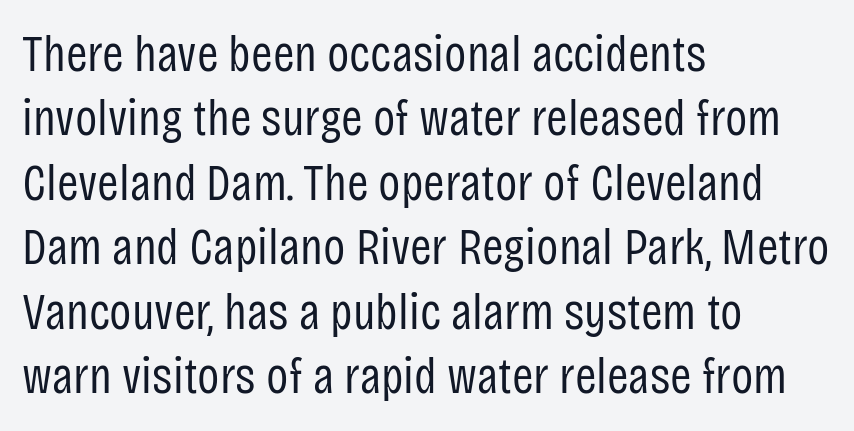
The image shows 52 px regular-weight, condensed sans-serif type, upright; set left-aligned, line spacing 1.24x, normal letter spacing, not underlined; low stroke contrast and a large x-height.
